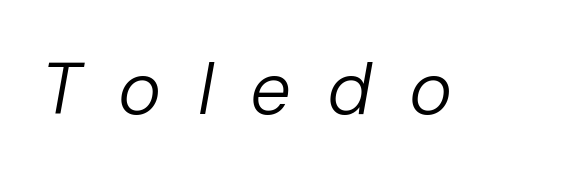
The glyphs look as if they've been sheared to an angle. The string is rendered with underlining switched off. The typesetting does not lean heavy: it is not bold. The face used here is rendered with a markedly widened letterfit.
